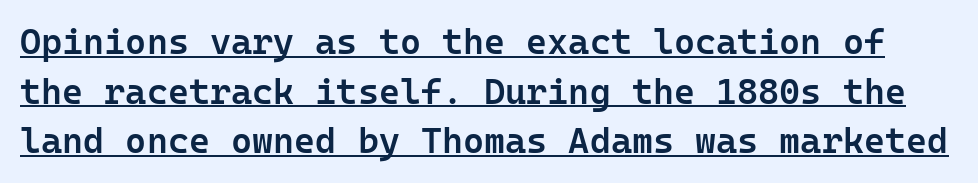
{"serif": "no", "italic": "no", "bold": "semi", "weight": "semibold", "width": "normal", "stroke_contrast": "low", "x_height": "medium", "monospaced": "yes", "underline": "yes", "line_spacing": "normal", "line_spacing_ratio": 1.38, "letter_spacing": "normal", "letter_spacing_em": 0.0, "glyph_px": 36}
